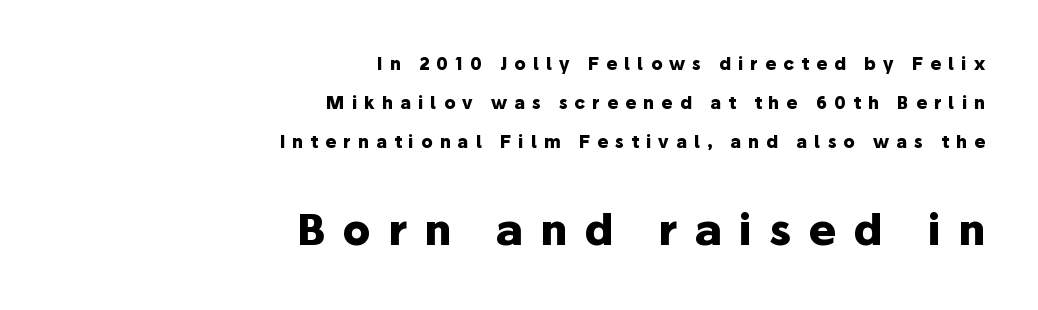
Q: Is the text bold? A: Yes.
Q: Is the text italic (slanted)? A: No, it is upright.
Q: Is the typeface a serif or a sans-serif typeface? A: Sans-serif.
Q: Is the text underlined? A: No.
Q: How is the paragraph aligned? A: Right-aligned.
Q: Is the spacing between letters normal or unusually wide? A: Unusually wide.
Q: Is the spacing between lines tight, normal or loose? A: Loose.
Q: Which block of text is set in a larger size, the first (top) or the second (bottom)? A: The second (bottom) one.
Q: Width (condensed, normal, or wide)? A: Normal.
Q: Stroke contrast? A: Low.
Q: x-height? A: Medium.
Q: Monospaced? A: No.
